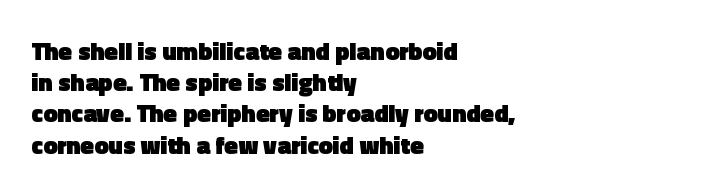
{"italic": "no", "bold": "yes", "underline": "no", "align": "left", "line_spacing": "normal", "line_spacing_ratio": 1.25, "letter_spacing": "normal", "letter_spacing_em": 0.0, "glyph_px": 25}
